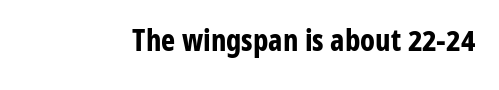
Q: Is the text bold? A: Yes.
Q: Is the text italic (slanted)? A: No, it is upright.
Q: Is the typeface a serif or a sans-serif typeface? A: Sans-serif.
Q: Is the text underlined? A: No.
Q: Is the spacing between letters normal or unusually wide? A: Normal.
Q: Width (condensed, normal, or wide)? A: Condensed.
Q: Stroke contrast? A: Low.
Q: x-height? A: Medium.
Q: Monospaced? A: No.
